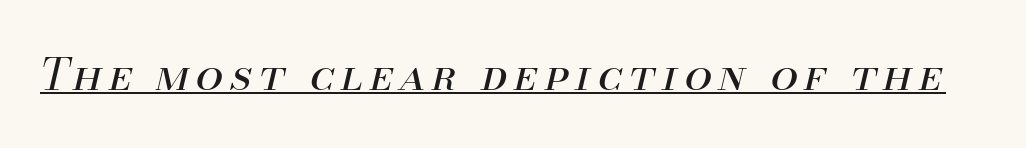
Q: Is the text bold? A: No.
Q: Is the text italic (slanted)? A: Yes, it leans right by about 13 degrees.
Q: Is the text underlined? A: Yes.
Q: Width (condensed, normal, or wide)? A: Normal.
Q: Stroke contrast? A: Medium.
Q: x-height? A: Small.
Q: Monospaced? A: No.
